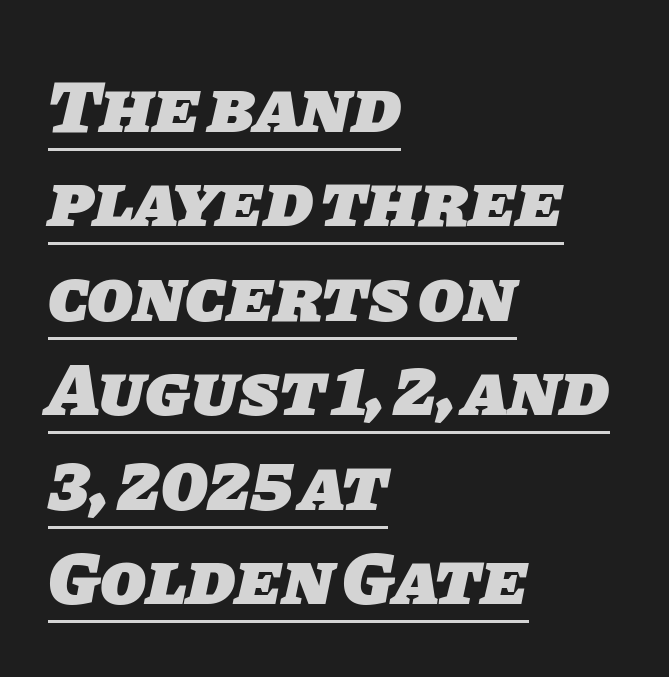
The image shows 75 px heavy type; set left-aligned, normal line spacing (1.26x), normal letter spacing, underlined; low stroke contrast and a large x-height.
